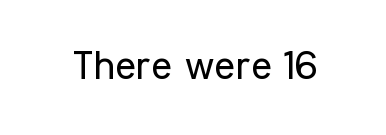
{"serif": "no", "italic": "no", "bold": "no", "weight": "regular", "width": "condensed", "stroke_contrast": "low", "x_height": "medium", "monospaced": "no", "underline": "no", "letter_spacing": "normal", "letter_spacing_em": 0.0, "glyph_px": 40}
